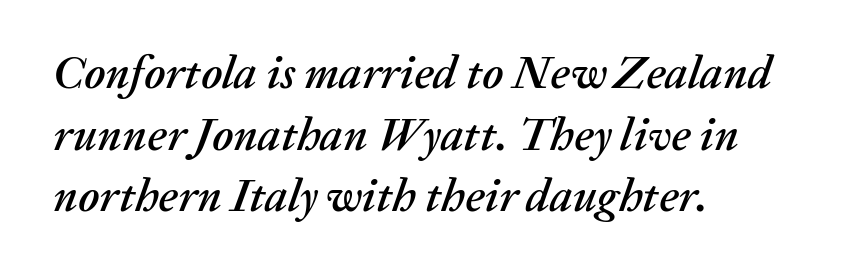
{"italic": "yes", "lean": "right", "slant_degrees": 20, "width": "normal", "stroke_contrast": "medium", "x_height": "medium", "monospaced": "no", "underline": "no", "align": "left", "line_spacing": "normal", "line_spacing_ratio": 1.34, "letter_spacing": "normal", "letter_spacing_em": 0.0, "glyph_px": 46}
